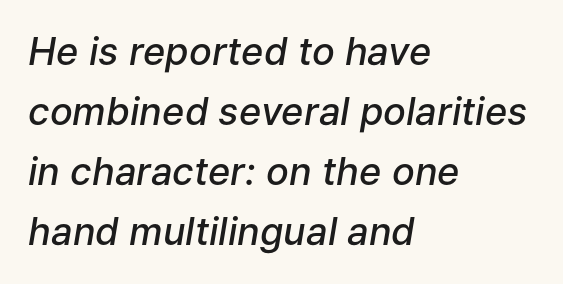
Q: Is the text bold? A: Semi-bold.
Q: Is the text italic (slanted)? A: Yes, it leans right by about 9 degrees.
Q: Is the text underlined? A: No.
Q: How is the paragraph aligned? A: Left-aligned.
Q: Is the spacing between letters normal or unusually wide? A: Normal.
Q: Is the spacing between lines tight, normal or loose? A: Normal.
Q: Width (condensed, normal, or wide)? A: Normal.
Q: Stroke contrast? A: Low.
Q: x-height? A: Medium.
Q: Monospaced? A: No.
